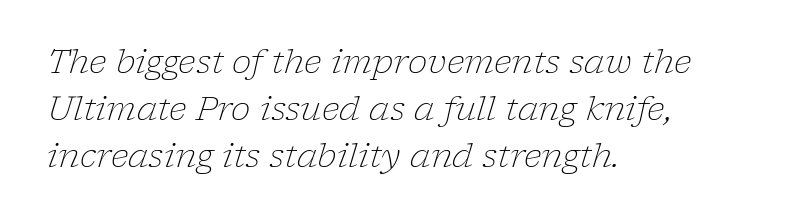
{"serif": "yes", "italic": "yes", "lean": "right", "slant_degrees": 17, "bold": "no", "weight": "light", "width": "normal", "stroke_contrast": "low", "x_height": "medium", "monospaced": "no", "underline": "no", "align": "left", "line_spacing": "normal", "line_spacing_ratio": 1.42, "letter_spacing": "normal", "letter_spacing_em": 0.0, "glyph_px": 33}
